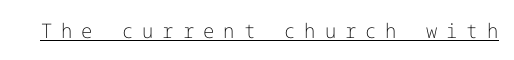
The image shows 20 px text type, upright; set unusually wide letter spacing (+0.45 em), underlined.
